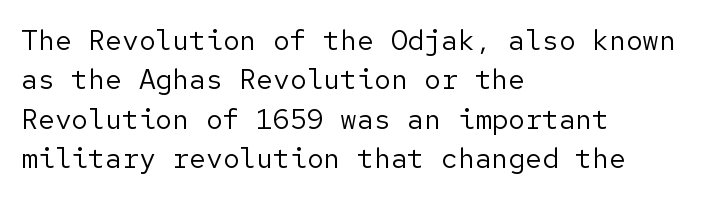
{"serif": "no", "italic": "no", "bold": "no", "weight": "regular", "width": "normal", "stroke_contrast": "low", "x_height": "medium", "underline": "no", "align": "left", "line_spacing": "normal", "line_spacing_ratio": 1.41, "letter_spacing": "normal", "letter_spacing_em": 0.0, "glyph_px": 28}
